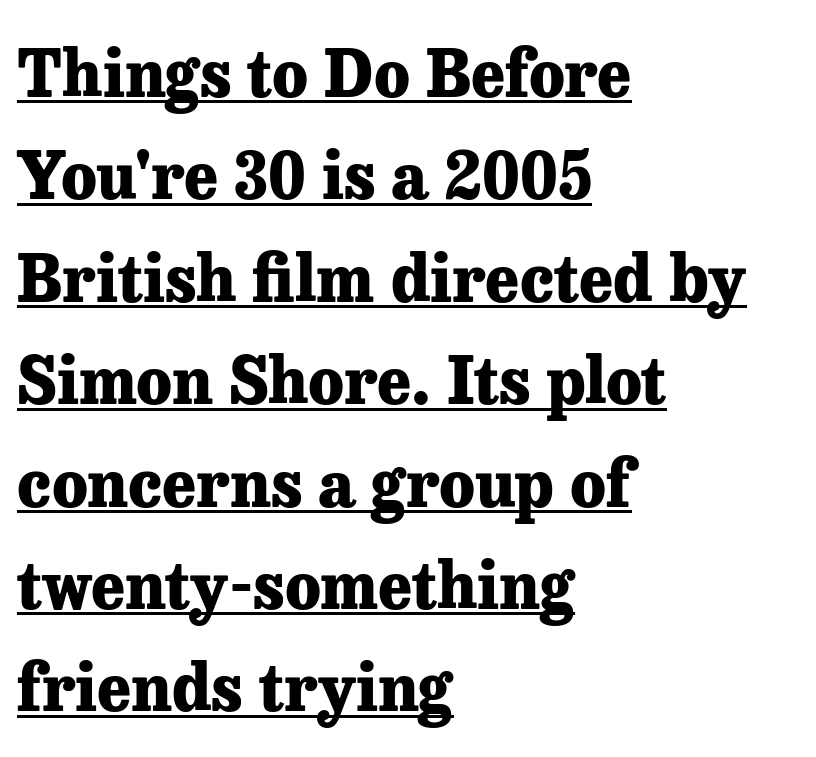
{"serif": "yes", "italic": "no", "bold": "yes", "weight": "heavy", "width": "normal", "stroke_contrast": "low", "x_height": "medium", "monospaced": "no", "underline": "yes", "align": "left", "line_spacing": "normal", "line_spacing_ratio": 1.6, "letter_spacing": "normal", "letter_spacing_em": 0.0, "glyph_px": 64}
